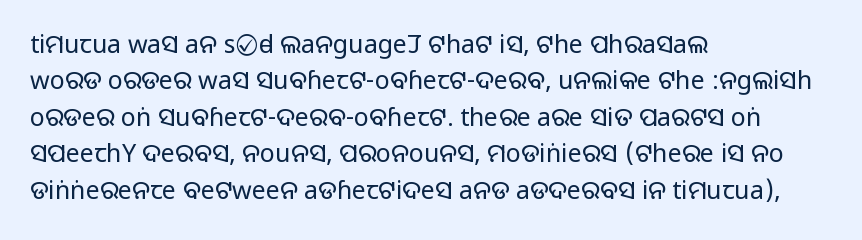
The image shows 25 px text type, upright; set left-aligned, normal line spacing (1.46x), normal letter spacing, not underlined.
